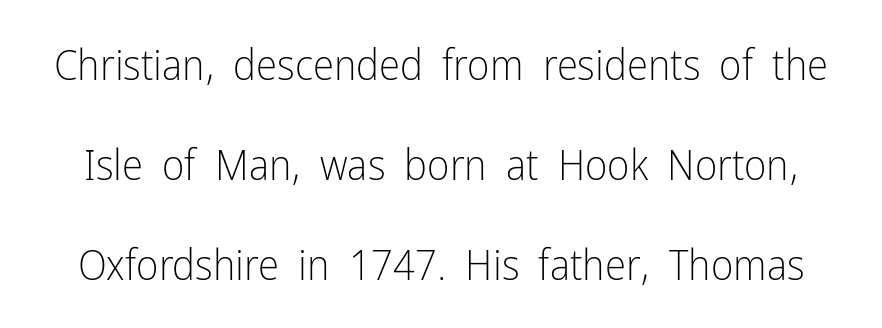
Q: Is the text bold? A: No.
Q: Is the text italic (slanted)? A: No, it is upright.
Q: Is the typeface a serif or a sans-serif typeface? A: Sans-serif.
Q: Is the text underlined? A: No.
Q: Is the spacing between letters normal or unusually wide? A: Normal.
Q: Is the spacing between lines tight, normal or loose? A: Loose.
Q: Width (condensed, normal, or wide)? A: Condensed.
Q: Stroke contrast? A: Low.
Q: x-height? A: Medium.
Q: Monospaced? A: No.
